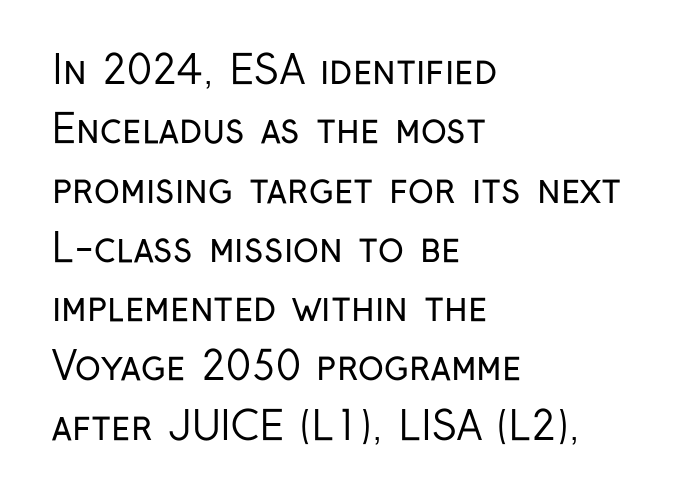
The image shows 39 px regular-weight, condensed sans-serif type, upright; set left-aligned, normal line spacing (1.52x), normal letter spacing, not underlined; low stroke contrast and a medium x-height.
